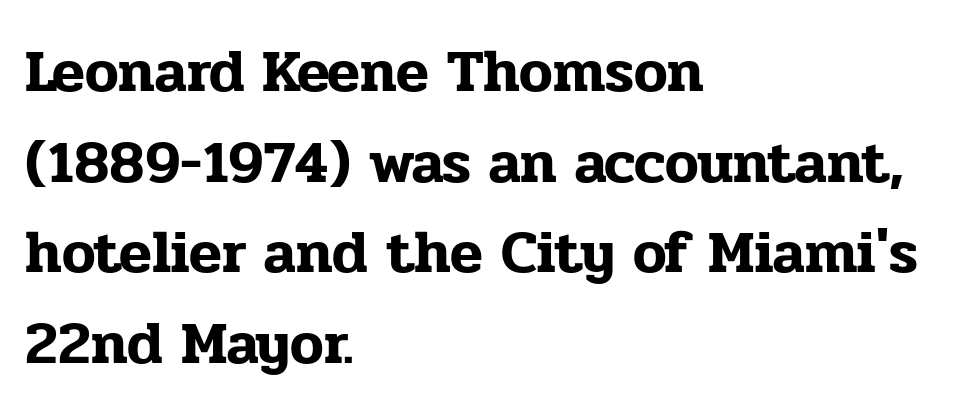
The baseline area is clear. Note the varied advance widths — an 'i' is clearly narrower than an 'm'. Tracking value appears to be zero — textbook default spacing. Quick note: interline space is typical. When letters stand straight like this, we call the style roman or upright.
